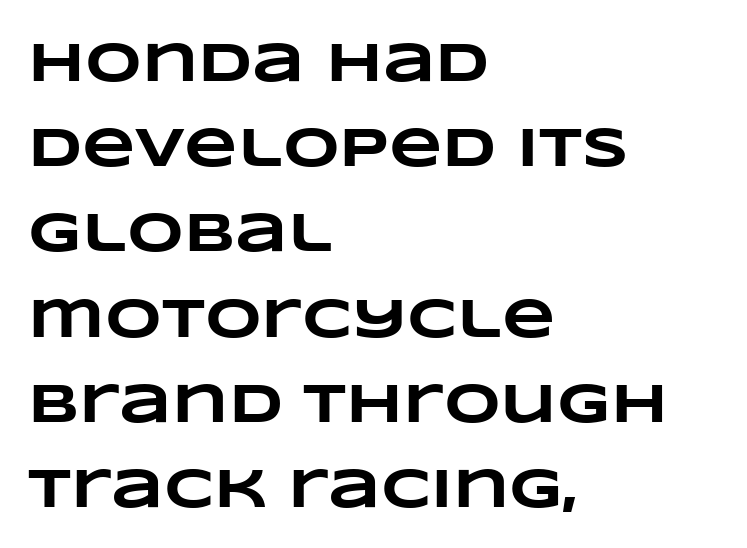
These lines are rendered in a variable-pitch font. I'd describe the lettering as bold — thick and assertive. The setting favours the left margin, as ordinary paragraphs usually do. Honestly, the letter spacing is just normal — you wouldn't notice it.
